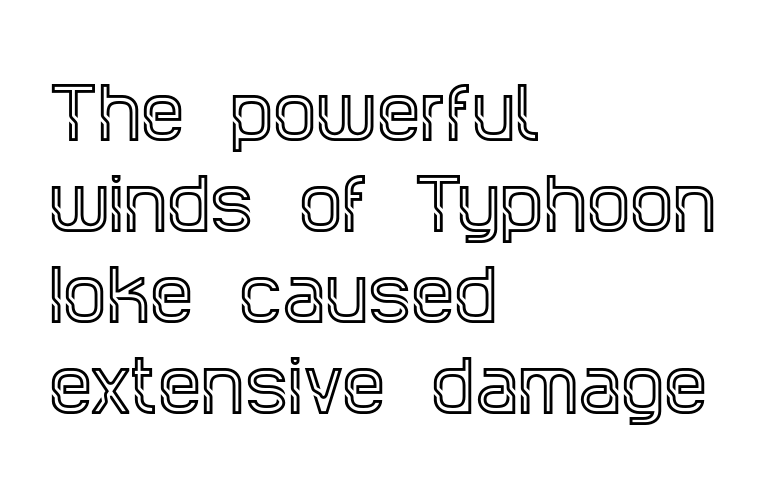
The image shows 69 px condensed serif type, upright; set left-aligned, normal line spacing (1.32x), normal letter spacing, not underlined; a large x-height.
